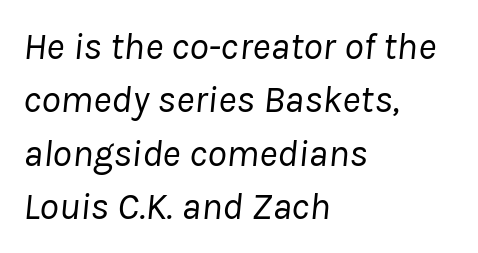
Q: Is the text bold? A: No.
Q: Is the text italic (slanted)? A: Yes, it leans right by about 8 degrees.
Q: Is the text underlined? A: No.
Q: How is the paragraph aligned? A: Left-aligned.
Q: Is the spacing between letters normal or unusually wide? A: Normal.
Q: Is the spacing between lines tight, normal or loose? A: Normal.
Q: Width (condensed, normal, or wide)? A: Normal.
Q: Stroke contrast? A: Low.
Q: x-height? A: Medium.
Q: Monospaced? A: No.
